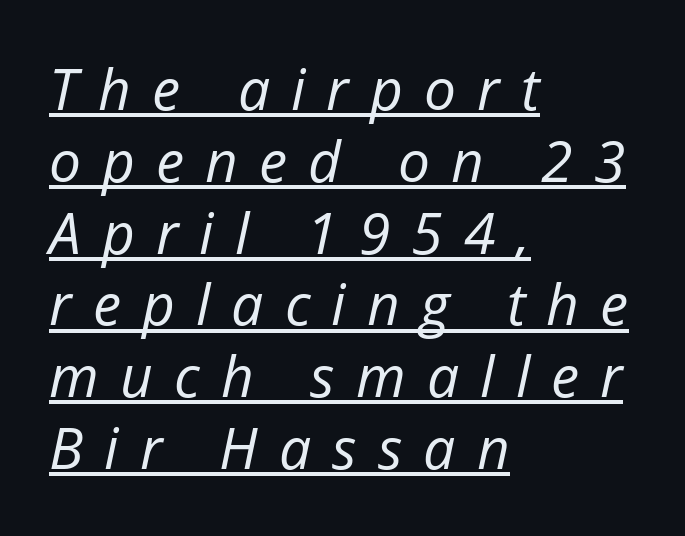
The image shows 57 px regular-weight type, italic (leaning right); set left-aligned, normal line spacing (1.26x), unusually wide letter spacing (+0.37 em), underlined; low stroke contrast and a medium x-height.
